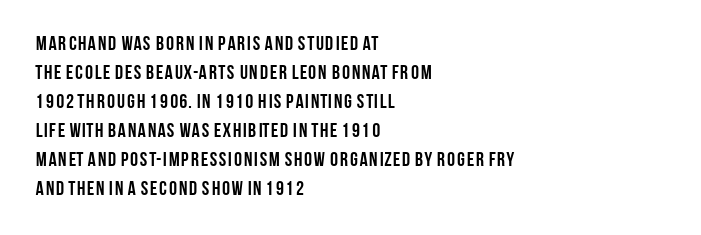
{"italic": "no", "bold": "yes", "underline": "no", "align": "left", "line_spacing": "normal", "line_spacing_ratio": 1.45, "letter_spacing": "normal", "letter_spacing_em": 0.0, "glyph_px": 20}
